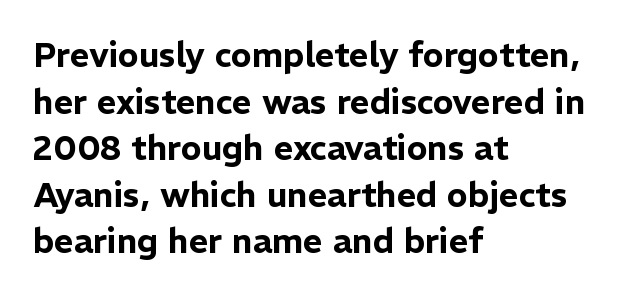
{"serif": "no", "italic": "no", "width": "normal", "stroke_contrast": "low", "x_height": "medium", "monospaced": "no", "underline": "no", "align": "left", "line_spacing": "normal", "line_spacing_ratio": 1.37, "letter_spacing": "normal", "letter_spacing_em": 0.0, "glyph_px": 34}
